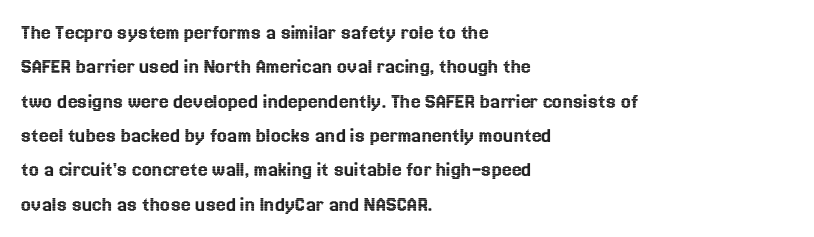
The image shows 22 px text type, upright; set left-aligned, normal line spacing (1.56x), normal letter spacing, not underlined.
